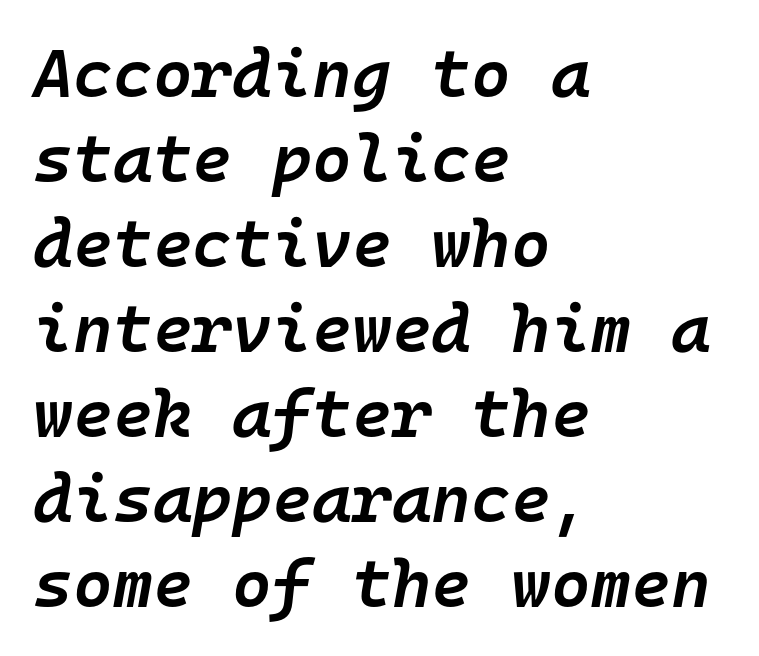
The designer left line spacing at the default. It's the slanting kind of type. The lines in this sample share a left origin and differ only in where they stop. Here the designer chose a console-style face with uniform glyph widths. Inter-character spacing is left at the font's built-in metrics. No word sits above an underline.
